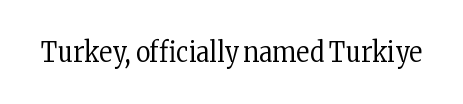
Q: Is the text bold? A: No.
Q: Is the text italic (slanted)? A: No, it is upright.
Q: Is the typeface a serif or a sans-serif typeface? A: Serif.
Q: Is the text underlined? A: No.
Q: Is the spacing between letters normal or unusually wide? A: Normal.
Q: Width (condensed, normal, or wide)? A: Condensed.
Q: Stroke contrast? A: Low.
Q: x-height? A: Medium.
Q: Monospaced? A: No.
